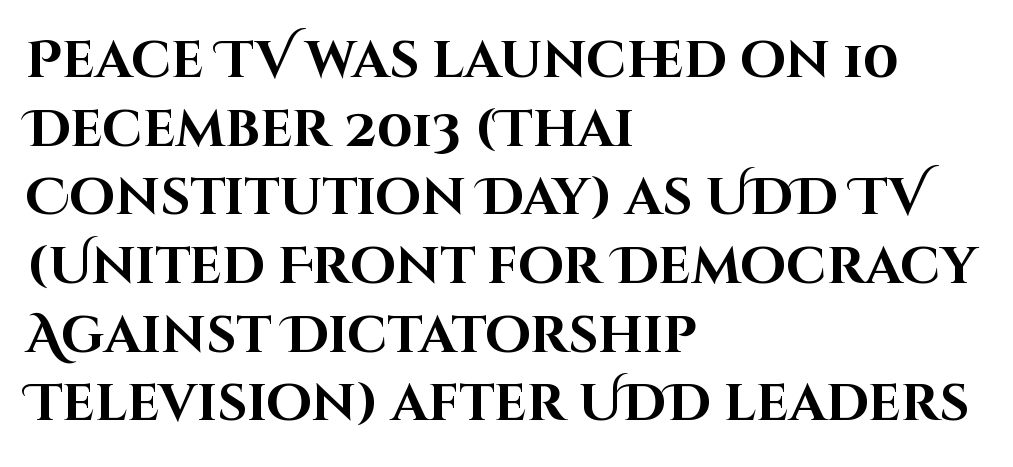
Q: Is the text bold? A: Yes.
Q: Is the text italic (slanted)? A: No, it is upright.
Q: Is the typeface a serif or a sans-serif typeface? A: Sans-serif.
Q: Is the text underlined? A: No.
Q: How is the paragraph aligned? A: Left-aligned.
Q: Is the spacing between letters normal or unusually wide? A: Normal.
Q: Is the spacing between lines tight, normal or loose? A: Normal.
Q: Width (condensed, normal, or wide)? A: Normal.
Q: Stroke contrast? A: High.
Q: x-height? A: Large.
Q: Monospaced? A: No.
